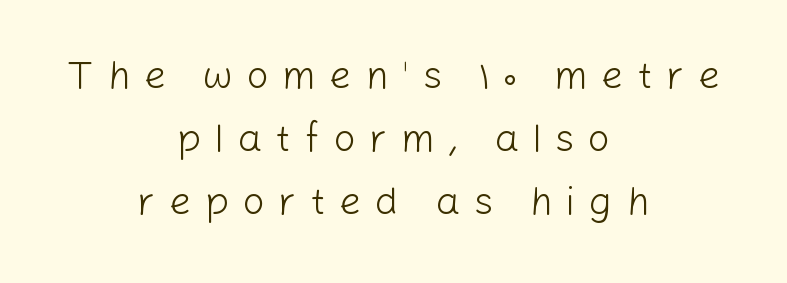
Q: Is the text bold? A: No.
Q: Is the text italic (slanted)? A: No, it is upright.
Q: Is the typeface a serif or a sans-serif typeface? A: Sans-serif.
Q: Is the text underlined? A: No.
Q: How is the paragraph aligned? A: Centered.
Q: Is the spacing between letters normal or unusually wide? A: Unusually wide.
Q: Is the spacing between lines tight, normal or loose? A: Normal.
Q: Width (condensed, normal, or wide)? A: Normal.
Q: Stroke contrast? A: Low.
Q: x-height? A: Medium.
Q: Monospaced? A: No.
